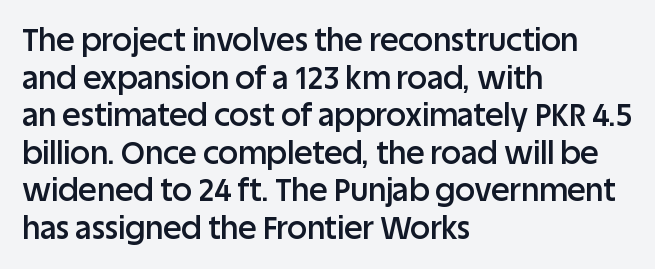
Q: Is the text bold? A: Semi-bold.
Q: Is the text italic (slanted)? A: No, it is upright.
Q: Is the typeface a serif or a sans-serif typeface? A: Sans-serif.
Q: Is the text underlined? A: No.
Q: How is the paragraph aligned? A: Left-aligned.
Q: Is the spacing between letters normal or unusually wide? A: Normal.
Q: Width (condensed, normal, or wide)? A: Normal.
Q: Stroke contrast? A: Low.
Q: x-height? A: Large.
Q: Monospaced? A: No.
